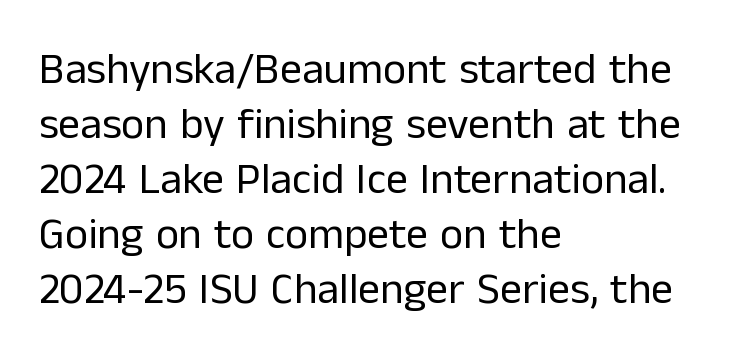
No extra tracking has been applied to these lines. Tall strokes in this sample are plumb rather than angled. No extra ink here — the face is not bold. Observe the absence of serifs on each vertical stroke in this sample. Lines of text with bare space underneath.
